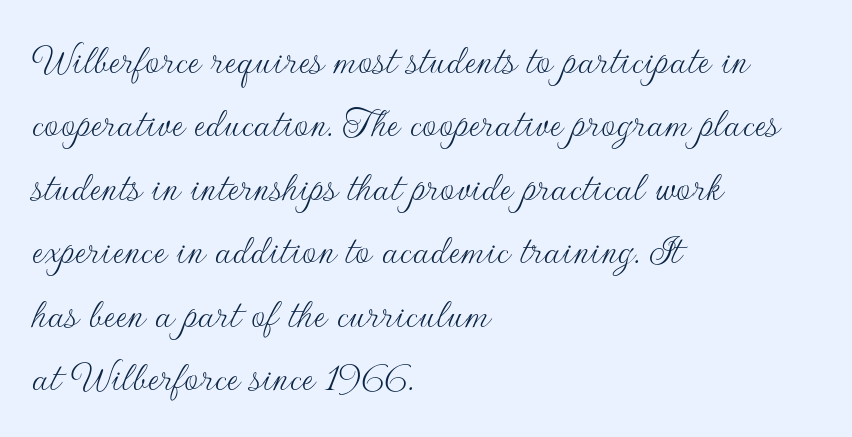
Bare-footed words on every line. The line-height multiplier appears to be the usual default. The face used here is rendered with its standard letterfit. Layout note: lines flush left.
